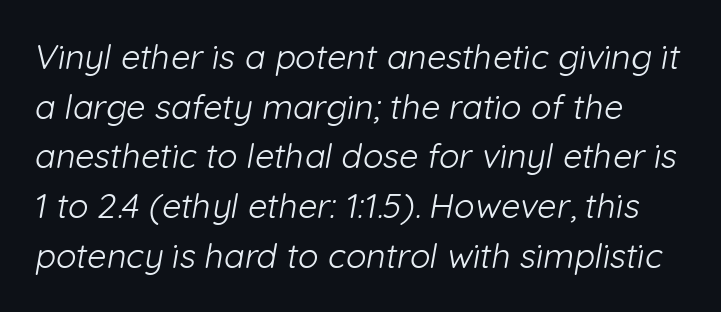
Q: Is the text bold? A: No.
Q: Is the typeface a serif or a sans-serif typeface? A: Sans-serif.
Q: Is the text underlined? A: No.
Q: Is the spacing between letters normal or unusually wide? A: Normal.
Q: Is the spacing between lines tight, normal or loose? A: Normal.
Q: Width (condensed, normal, or wide)? A: Normal.
Q: Stroke contrast? A: Low.
Q: x-height? A: Medium.
Q: Monospaced? A: No.
